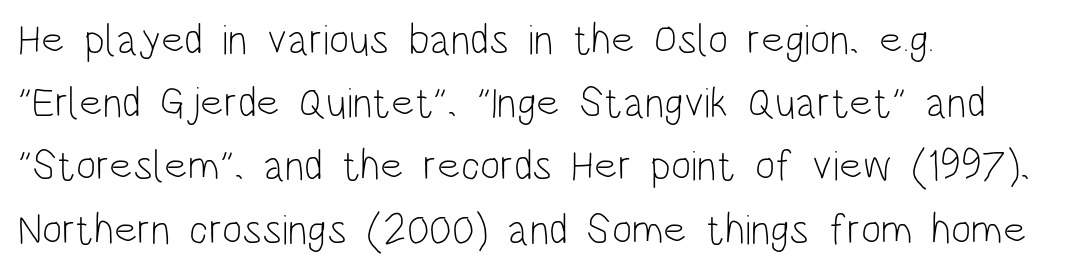
This is roman type, the default non-slanted kind. Horizontally, the lines are justified to the leading edge only. The typeface chosen for these lines omits serifs. The words here are not underlined.
